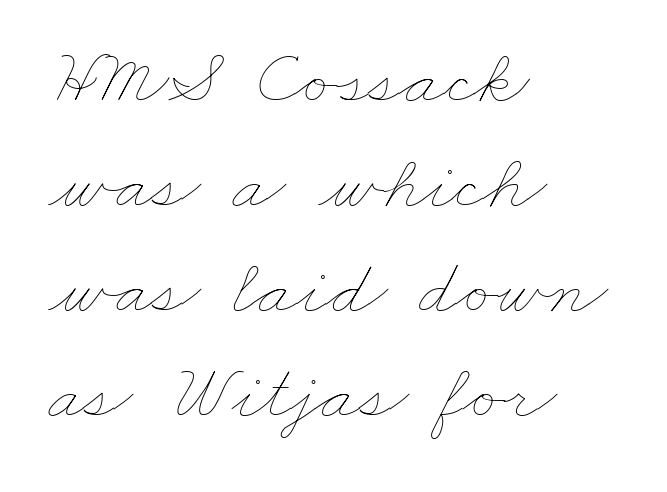
{"bold": "no", "weight": "thin", "width": "wide", "stroke_contrast": "low", "x_height": "small", "monospaced": "no", "underline": "no", "align": "left", "line_spacing": "normal", "line_spacing_ratio": 1.33, "letter_spacing": "normal", "letter_spacing_em": 0.0, "glyph_px": 79}
